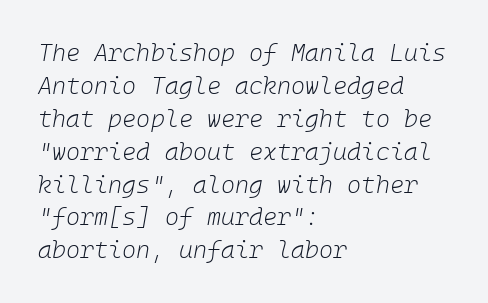
Q: Is the text bold? A: No.
Q: Is the text italic (slanted)? A: Yes, it leans right by about 10 degrees.
Q: Is the text underlined? A: No.
Q: How is the paragraph aligned? A: Left-aligned.
Q: Is the spacing between letters normal or unusually wide? A: Normal.
Q: Is the spacing between lines tight, normal or loose? A: Normal.
